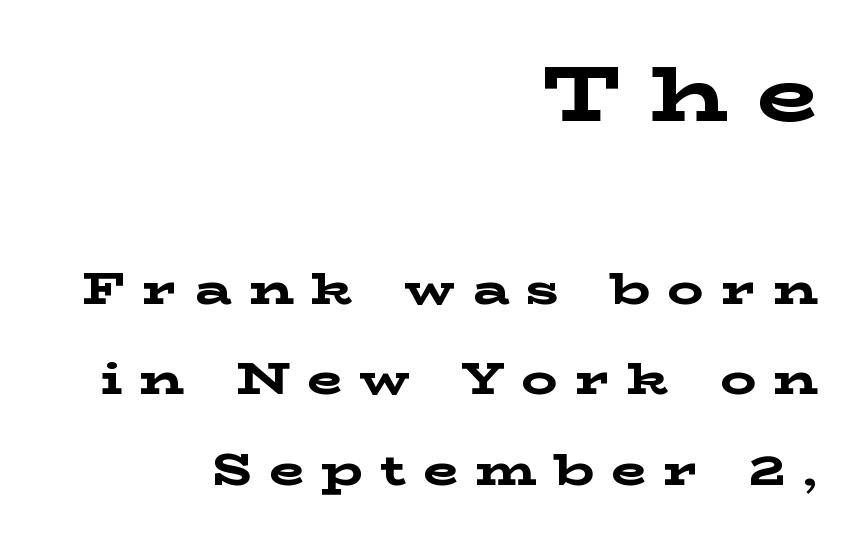
Q: Is the text bold? A: Yes.
Q: Is the text italic (slanted)? A: No, it is upright.
Q: Is the typeface a serif or a sans-serif typeface? A: Serif.
Q: Is the text underlined? A: No.
Q: How is the paragraph aligned? A: Right-aligned.
Q: Is the spacing between letters normal or unusually wide? A: Unusually wide.
Q: Is the spacing between lines tight, normal or loose? A: Loose.
Q: Which block of text is set in a larger size, the first (top) or the second (bottom)? A: The first (top) one.
Q: Width (condensed, normal, or wide)? A: Wide.
Q: Stroke contrast? A: Low.
Q: x-height? A: Medium.
Q: Monospaced? A: No.
